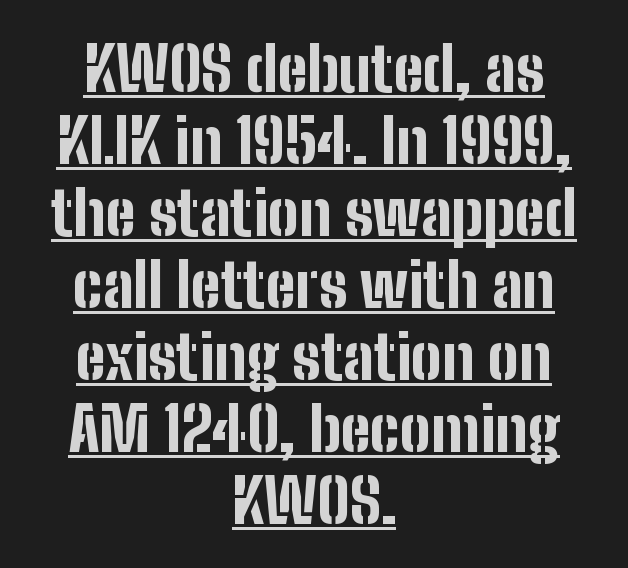
Weight check: bold — yes, fully. Leftover space on each line is divided equally before and after the words. The passage shown is typed in a proportional face where columns would drift. The font family rendered here belongs to the sans-serif group.
